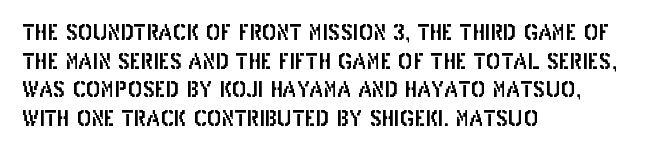
A normal amount of white space separates one row of letters from the next. Unmarked baselines from the first word to the last. These lines were composed using upright roman letters. Compared with typical body copy, the letter spacing here is the same. Line beginnings align vertically; line endings do not.
